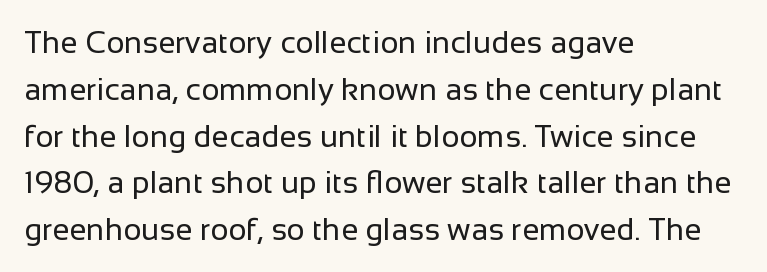
Q: Is the text bold? A: No.
Q: Is the text italic (slanted)? A: No, it is upright.
Q: Is the typeface a serif or a sans-serif typeface? A: Sans-serif.
Q: Is the text underlined? A: No.
Q: How is the paragraph aligned? A: Left-aligned.
Q: Is the spacing between letters normal or unusually wide? A: Normal.
Q: Is the spacing between lines tight, normal or loose? A: Normal.
Q: Width (condensed, normal, or wide)? A: Normal.
Q: Stroke contrast? A: Low.
Q: x-height? A: Medium.
Q: Monospaced? A: No.
